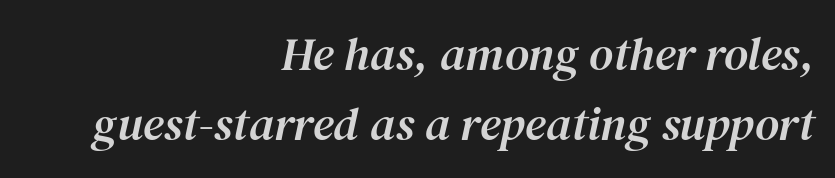
{"serif": "yes", "italic": "yes", "lean": "right", "slant_degrees": 12, "width": "normal", "stroke_contrast": "medium", "x_height": "medium", "monospaced": "no", "underline": "no", "align": "right", "line_spacing": "normal", "line_spacing_ratio": 1.5, "letter_spacing": "normal", "letter_spacing_em": 0.0, "glyph_px": 47}
